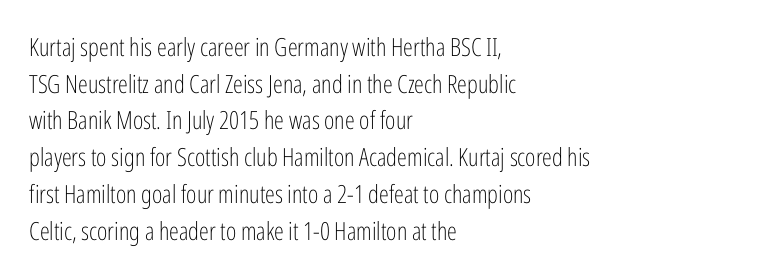
The image shows 25 px text type, upright; set left-aligned, normal line spacing (1.47x), normal letter spacing, not underlined.
